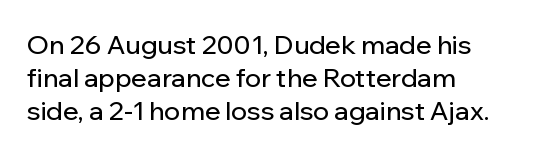
The image shows 26 px text type, upright; set left-aligned, normal line spacing (1.26x), normal letter spacing, not underlined.
